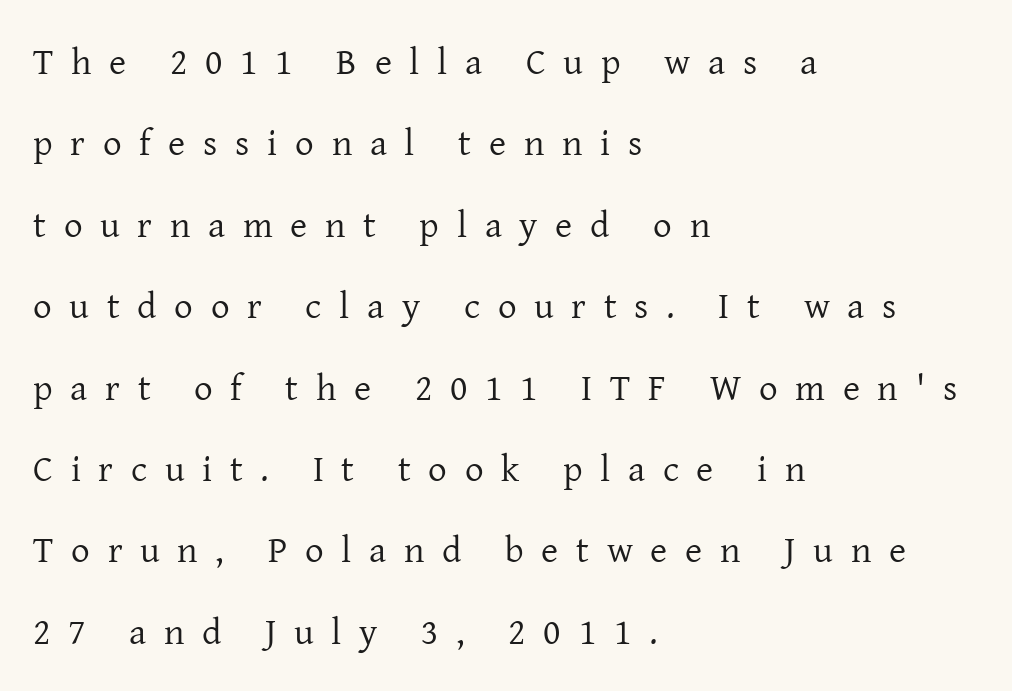
{"serif": "yes", "italic": "no", "bold": "no", "weight": "regular", "width": "normal", "stroke_contrast": "low", "x_height": "medium", "monospaced": "no", "underline": "no", "align": "left", "line_spacing": "loose", "line_spacing_ratio": 2.2, "letter_spacing": "wide", "letter_spacing_em": 0.48, "glyph_px": 37}
